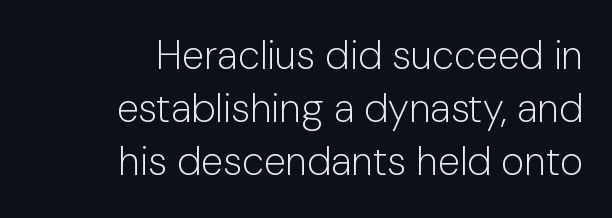
{"serif": "no", "italic": "no", "bold": "no", "weight": "light", "width": "normal", "stroke_contrast": "low", "x_height": "medium", "monospaced": "no", "underline": "no", "align": "right", "line_spacing": "normal", "line_spacing_ratio": 1.33, "letter_spacing": "normal", "letter_spacing_em": 0.0, "glyph_px": 40}
